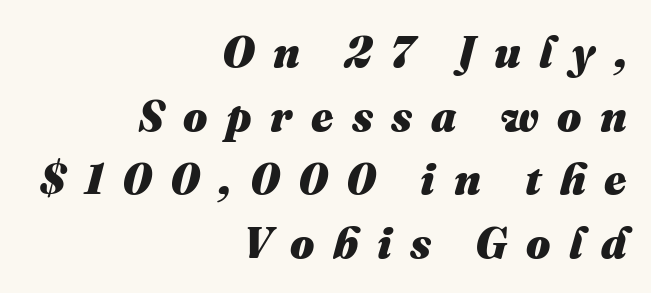
Every row of glyphs terminates at an identical x-position on the right. Honestly, the row spacing looks completely unremarkable. Caption: expanded tracking, letters set apart. The passage shown is typed in a proportional face where columns would drift. The gap between lines stays unmarked.
